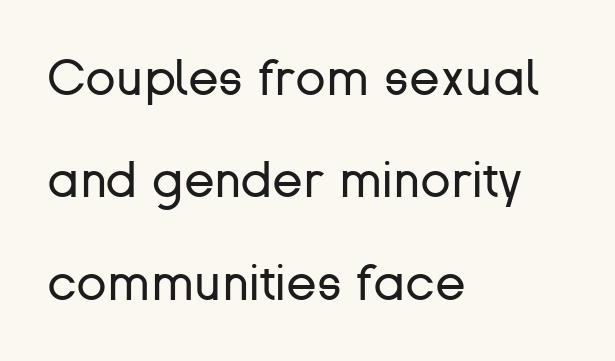
{"serif": "no", "italic": "no", "bold": "no", "weight": "regular", "width": "normal", "stroke_contrast": "low", "x_height": "medium", "monospaced": "no", "underline": "no", "align": "left", "line_spacing": "loose", "line_spacing_ratio": 2.05, "letter_spacing": "normal", "letter_spacing_em": 0.0, "glyph_px": 50}
